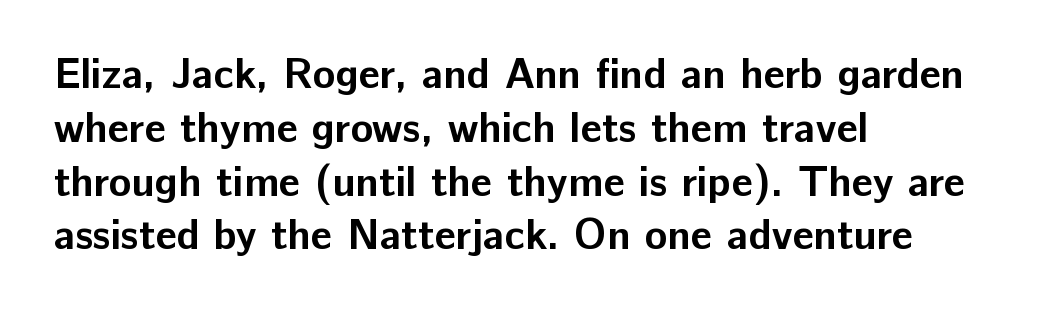
Here the glyphs are tracked normally, forming tight word shapes. The face used here is a sans, in the tradition of grotesques and geometrics. Proportional: the letters do not fall into vertical columns. This rendering uses left alignment, leaving the right contour irregular.
